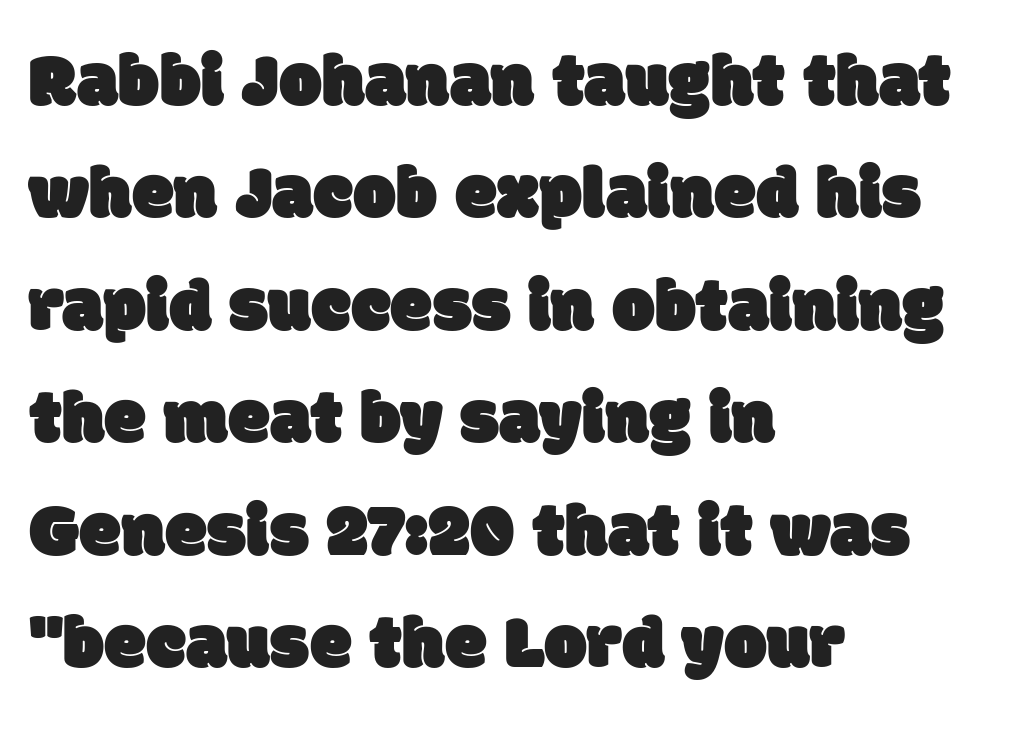
Descender tails drop into unmarked territory. The vertical gap from one line to the next is medium. Look at the bottom of the vertical strokes: they stop flat, with no serifs. Typeset ragged right — the left edge is the straight one. The passage shown is typed in a proportional face where columns would drift. Tracking value appears to be zero — textbook default spacing.
